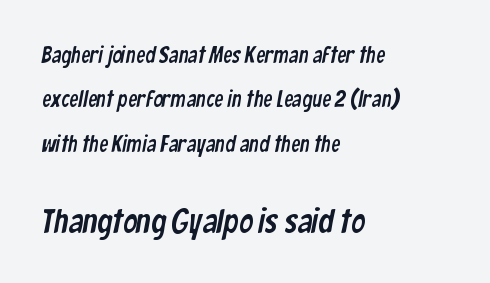
The image shows 34 px condensed sans-serif type; set left-aligned, loose line spacing (1.93x), normal letter spacing, not underlined; the second (bottom) block is 1.48x larger; low stroke contrast and a medium x-height.
